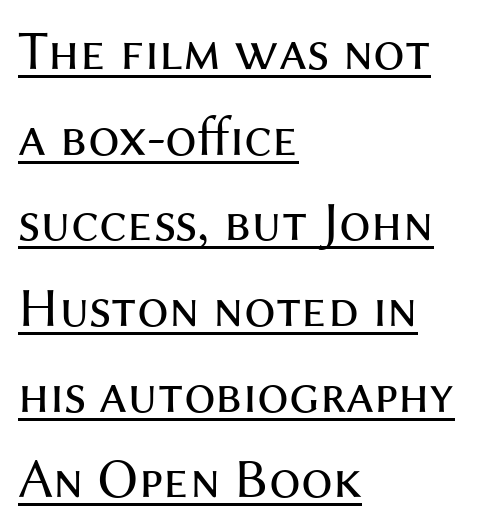
{"serif": "no", "italic": "no", "bold": "no", "weight": "regular", "width": "normal", "stroke_contrast": "medium", "x_height": "medium", "monospaced": "no", "underline": "yes", "align": "left", "line_spacing": "normal", "line_spacing_ratio": 1.53, "letter_spacing": "normal", "letter_spacing_em": 0.0, "glyph_px": 56}
